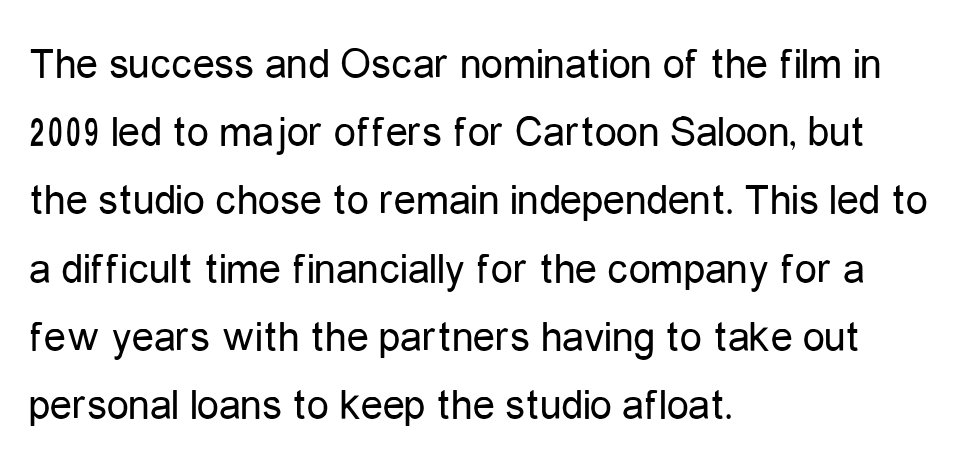
Q: Is the text bold? A: No.
Q: Is the text italic (slanted)? A: No, it is upright.
Q: Is the typeface a serif or a sans-serif typeface? A: Sans-serif.
Q: Is the text underlined? A: No.
Q: How is the paragraph aligned? A: Left-aligned.
Q: Is the spacing between letters normal or unusually wide? A: Normal.
Q: Is the spacing between lines tight, normal or loose? A: Normal.
Q: Width (condensed, normal, or wide)? A: Condensed.
Q: Stroke contrast? A: Low.
Q: x-height? A: Medium.
Q: Monospaced? A: No.
